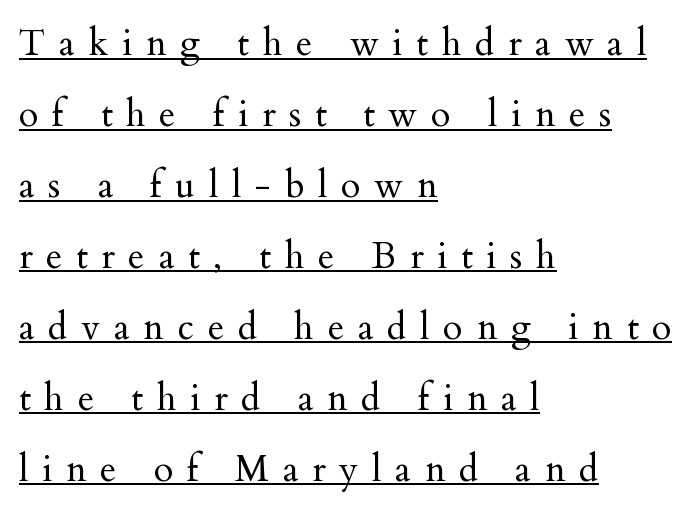
Visually the block forms a straight wall on the left and a jagged coastline on the right. Font category for this specimen: serif. The horizontal fit of the characters is loose and conspicuously gappy. Does the leading feel generous? Absolutely, it's lavish. The typography opts for an upright posture over an oblique one.
